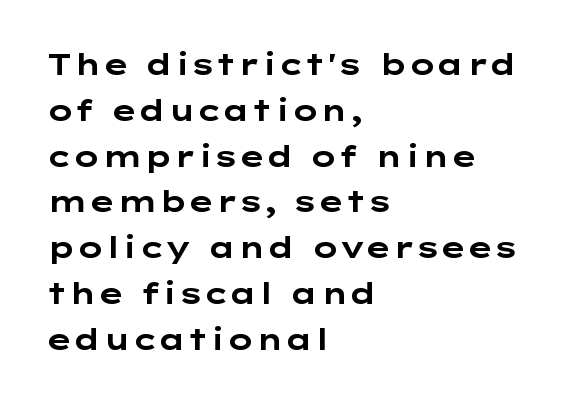
{"serif": "no", "italic": "no", "bold": "yes", "weight": "bold", "width": "wide", "stroke_contrast": "low", "x_height": "medium", "underline": "no", "align": "left", "line_spacing": "normal", "line_spacing_ratio": 1.58, "letter_spacing": "normal", "letter_spacing_em": 0.0, "glyph_px": 29}
